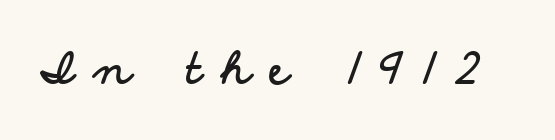
Q: Is the text bold? A: Yes.
Q: Is the text italic (slanted)? A: Yes.
Q: Is the typeface a serif or a sans-serif typeface? A: Sans-serif.
Q: Is the text underlined? A: No.
Q: Is the spacing between letters normal or unusually wide? A: Unusually wide.
Q: Width (condensed, normal, or wide)? A: Wide.
Q: Stroke contrast? A: Low.
Q: x-height? A: Small.
Q: Monospaced? A: No.
